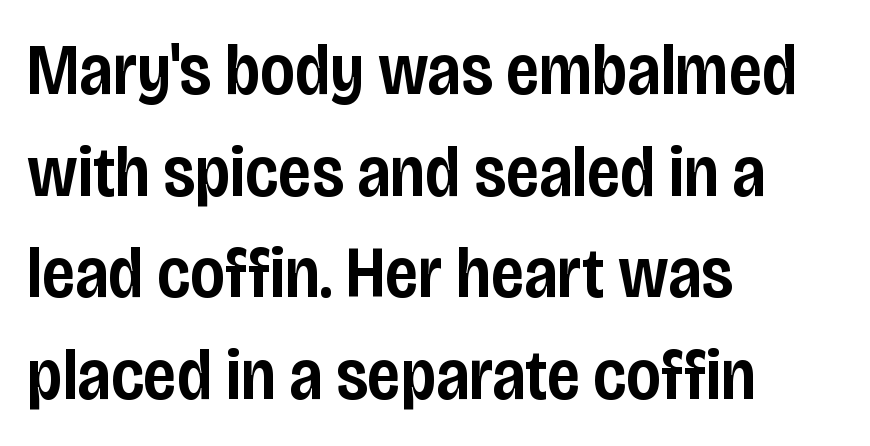
The strip under each line holds only bare page. This is roman type, the default non-slanted kind. Each letter keeps its own natural width here, so spacing adapts to shape. Each line starts at the same left margin while the right side varies.
